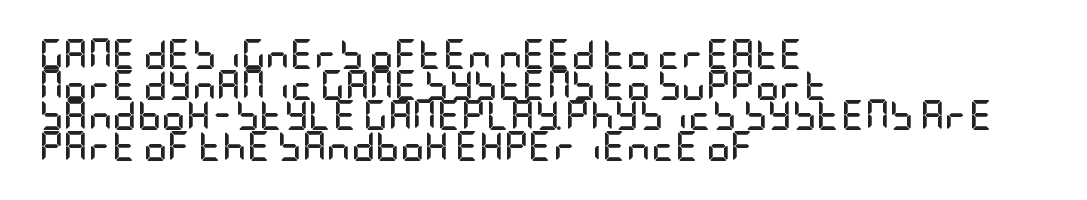
Q: Is the text bold? A: Yes.
Q: Is the text italic (slanted)? A: No, it is upright.
Q: Is the typeface a serif or a sans-serif typeface? A: Sans-serif.
Q: Is the text underlined? A: No.
Q: How is the paragraph aligned? A: Left-aligned.
Q: Is the spacing between letters normal or unusually wide? A: Normal.
Q: Is the spacing between lines tight, normal or loose? A: Tight.
Q: Width (condensed, normal, or wide)? A: Condensed.
Q: Stroke contrast? A: Low.
Q: x-height? A: Large.
